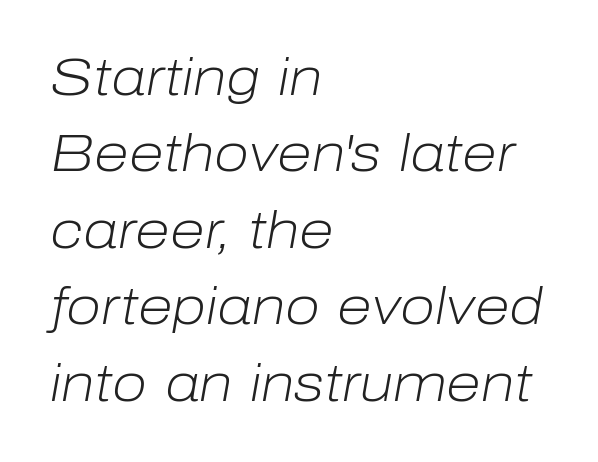
The image shows 51 px light type, italic (leaning right); set left-aligned, normal line spacing (1.5x), normal letter spacing, not underlined; low stroke contrast and a medium x-height.
